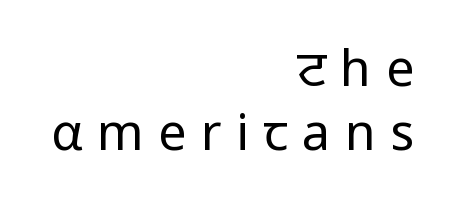
Q: Is the text bold? A: No.
Q: Is the text italic (slanted)? A: No, it is upright.
Q: Is the typeface a serif or a sans-serif typeface? A: Sans-serif.
Q: Is the text underlined? A: No.
Q: How is the paragraph aligned? A: Right-aligned.
Q: Is the spacing between letters normal or unusually wide? A: Unusually wide.
Q: Is the spacing between lines tight, normal or loose? A: Normal.
Q: Width (condensed, normal, or wide)? A: Normal.
Q: Stroke contrast? A: Low.
Q: x-height? A: Medium.
Q: Monospaced? A: No.
